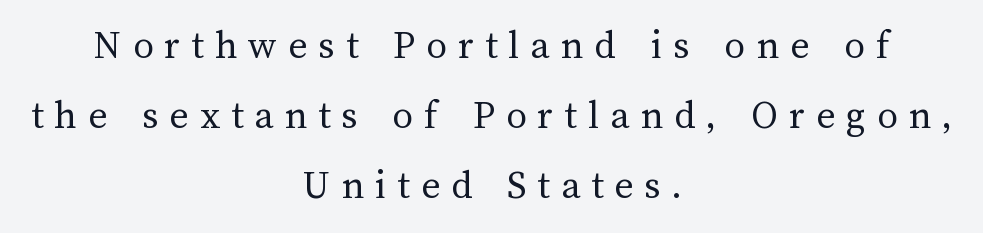
The image shows 41 px regular-weight type, upright; set centered, line spacing 1.71x, unusually wide letter spacing (+0.27 em), not underlined; medium stroke contrast and a medium x-height.
